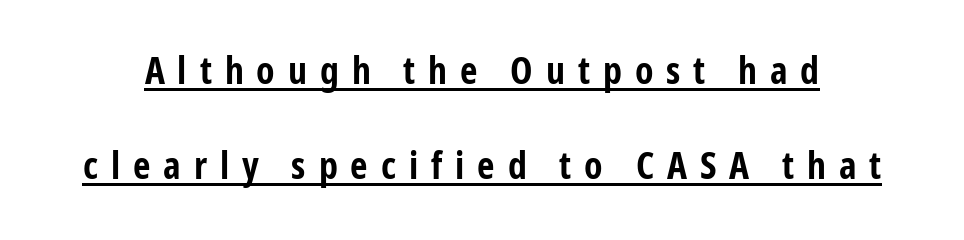
{"serif": "no", "italic": "no", "bold": "yes", "weight": "bold", "width": "condensed", "stroke_contrast": "low", "x_height": "medium", "monospaced": "no", "underline": "yes", "line_spacing": "loose", "line_spacing_ratio": 2.5, "letter_spacing": "wide", "letter_spacing_em": 0.34, "glyph_px": 38}
